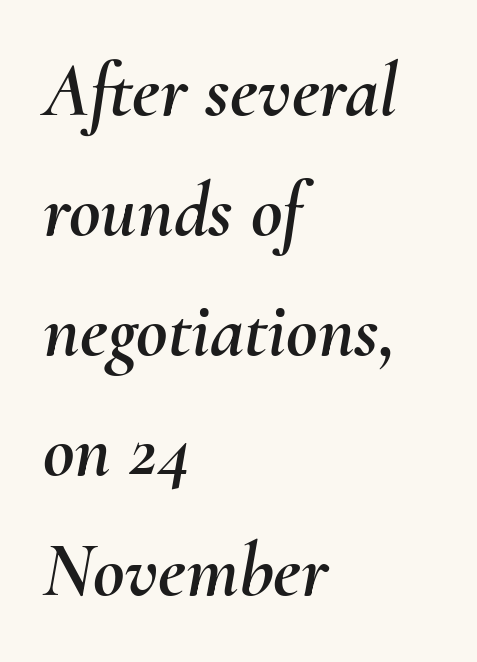
Q: Is the text italic (slanted)? A: Yes, it leans right by about 10 degrees.
Q: Is the text underlined? A: No.
Q: How is the paragraph aligned? A: Left-aligned.
Q: Is the spacing between letters normal or unusually wide? A: Normal.
Q: Is the spacing between lines tight, normal or loose? A: Normal.
Q: Width (condensed, normal, or wide)? A: Normal.
Q: Stroke contrast? A: Medium.
Q: x-height? A: Small.
Q: Monospaced? A: No.
